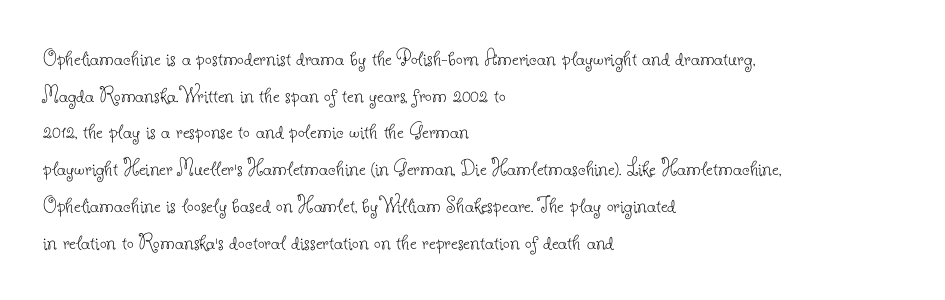
{"italic": "no", "bold": "no", "underline": "no", "align": "left", "line_spacing": "normal", "line_spacing_ratio": 1.53, "letter_spacing": "normal", "letter_spacing_em": 0.0, "glyph_px": 24}
